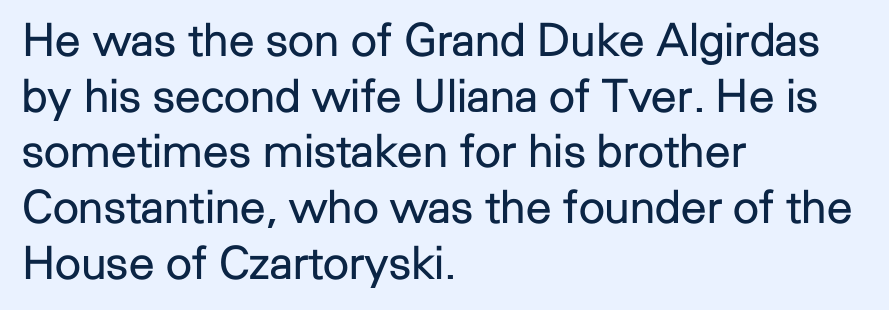
The compositor pushed each line to the left boundary. In terms of posture, this sample is upright. This rendering features lettering with no underline. Weight: not bold — regular or lighter. Caption: standard tracking, unaltered.
